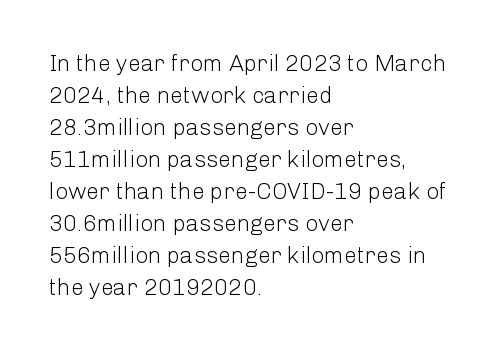
Q: Is the text bold? A: No.
Q: Is the text italic (slanted)? A: No, it is upright.
Q: Is the text underlined? A: No.
Q: How is the paragraph aligned? A: Left-aligned.
Q: Is the spacing between letters normal or unusually wide? A: Normal.
Q: Is the spacing between lines tight, normal or loose? A: Normal.
